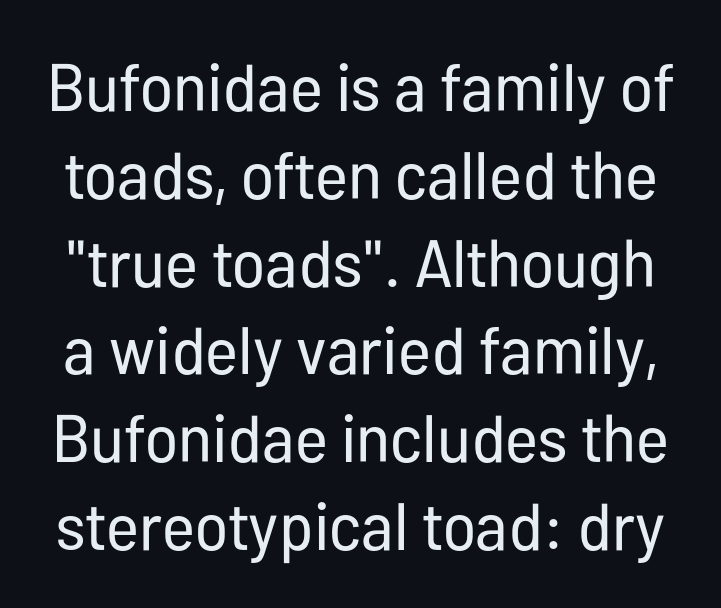
This sample uses plain, unmodified letter spacing. Vertical stems look standard width or narrower in stroke. Ascenders rise straight up at ninety degrees. The type family on display is of the sans-serif kind. This sample has the flowing, uneven cadence of proportional lettering.
